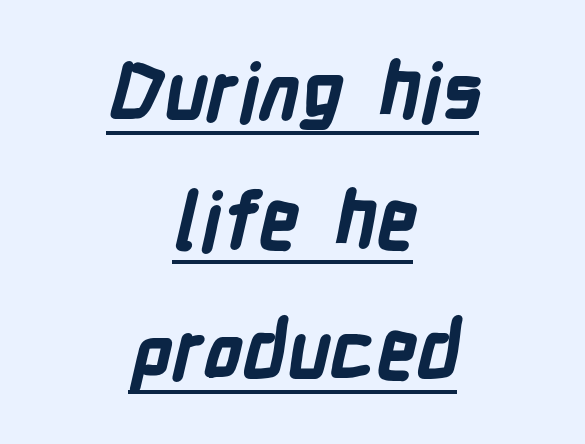
The image shows 78 px bold, condensed sans-serif type; set centered, normal line spacing (1.66x), normal letter spacing, underlined; low stroke contrast and a medium x-height.
